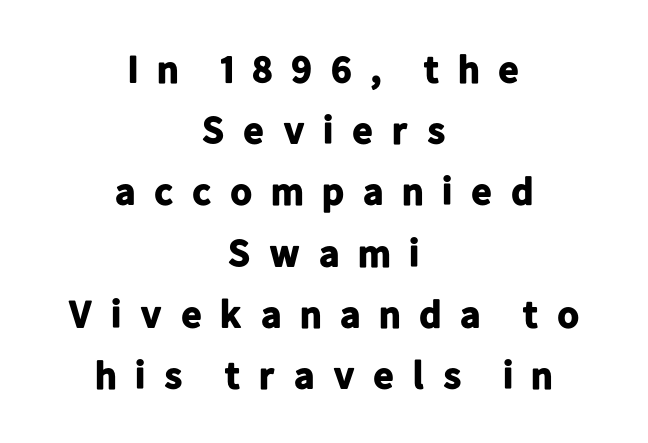
The image shows 39 px bold sans-serif type, upright; set centered, normal line spacing (1.57x), unusually wide letter spacing (+0.42 em), not underlined; low stroke contrast and a medium x-height.
